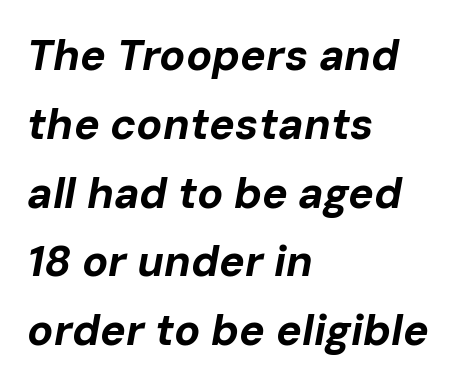
The image shows 43 px bold type, italic (leaning right); set left-aligned, normal line spacing (1.6x), normal letter spacing, not underlined; low stroke contrast and a medium x-height.
